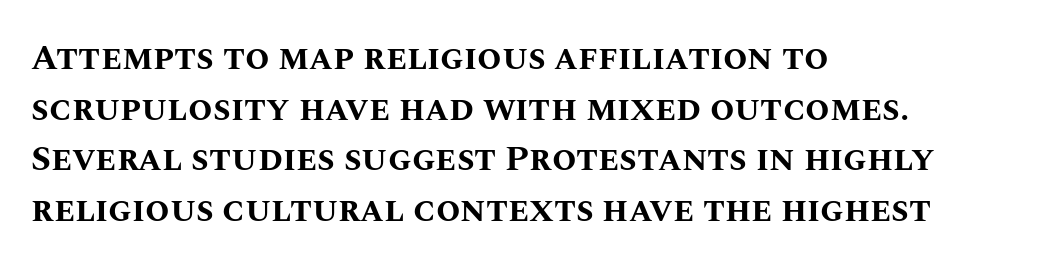
{"italic": "no", "bold": "yes", "weight": "bold", "width": "normal", "stroke_contrast": "medium", "x_height": "large", "monospaced": "no", "underline": "no", "align": "left", "line_spacing": "normal", "line_spacing_ratio": 1.45, "letter_spacing": "normal", "letter_spacing_em": 0.0, "glyph_px": 35}
